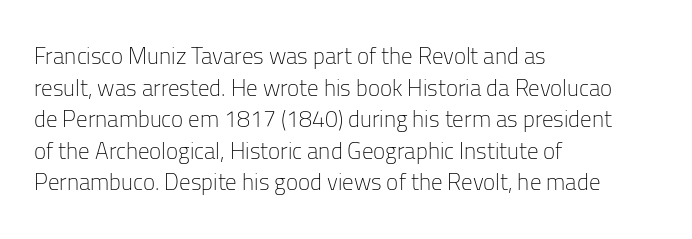
Q: Is the text bold? A: No.
Q: Is the text italic (slanted)? A: No, it is upright.
Q: Is the text underlined? A: No.
Q: How is the paragraph aligned? A: Left-aligned.
Q: Is the spacing between letters normal or unusually wide? A: Normal.
Q: Is the spacing between lines tight, normal or loose? A: Normal.
